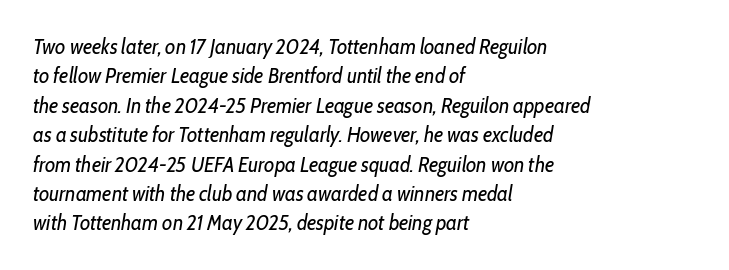
No extra tracking has been applied to these lines. These lines were composed using italics. Weight: regular or lighter. Honestly, there is no underline to notice here at all. The passage is arranged the way most books set body copy — flush left. This block has exactly the height ordinary leading produces.
